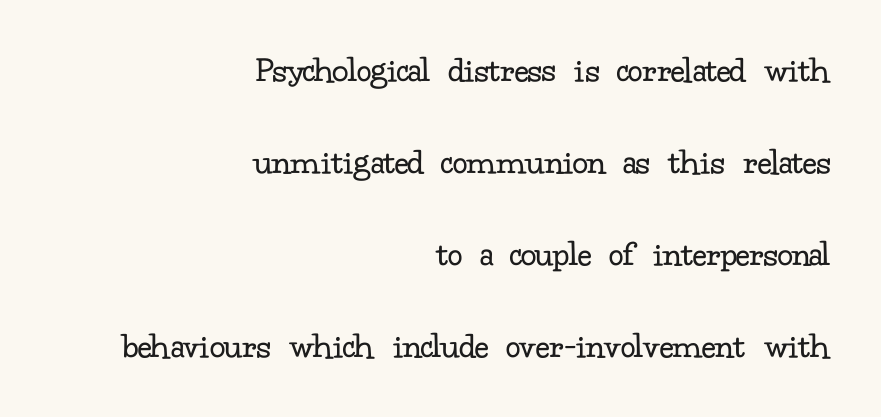
Q: Is the text bold? A: No.
Q: Is the text italic (slanted)? A: No, it is upright.
Q: Is the typeface a serif or a sans-serif typeface? A: Serif.
Q: Is the text underlined? A: No.
Q: How is the paragraph aligned? A: Right-aligned.
Q: Is the spacing between letters normal or unusually wide? A: Normal.
Q: Is the spacing between lines tight, normal or loose? A: Loose.
Q: Width (condensed, normal, or wide)? A: Normal.
Q: Stroke contrast? A: Low.
Q: x-height? A: Small.
Q: Monospaced? A: No.
